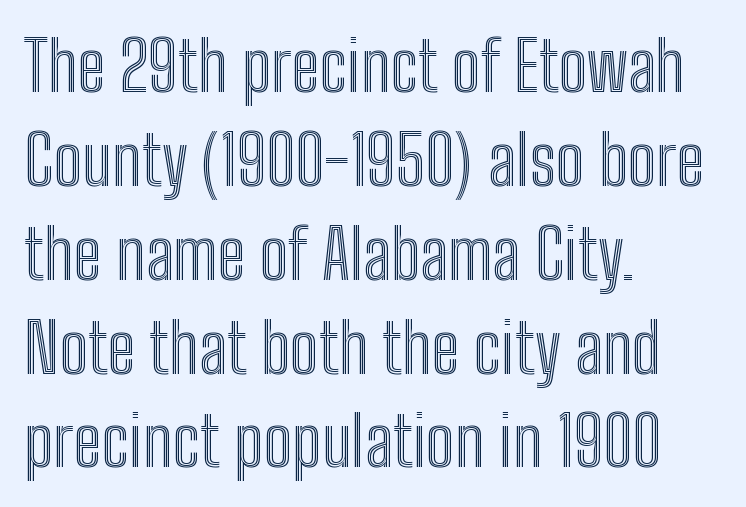
Q: Is the text italic (slanted)? A: No, it is upright.
Q: Is the text underlined? A: No.
Q: How is the paragraph aligned? A: Left-aligned.
Q: Is the spacing between letters normal or unusually wide? A: Normal.
Q: Is the spacing between lines tight, normal or loose? A: Normal.
Q: Width (condensed, normal, or wide)? A: Condensed.
Q: x-height? A: Medium.
Q: Monospaced? A: No.
